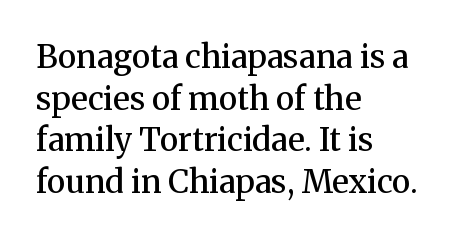
The image shows 32 px semibold serif type, upright; set left-aligned, normal line spacing (1.3x), normal letter spacing, not underlined; medium stroke contrast and a medium x-height.
